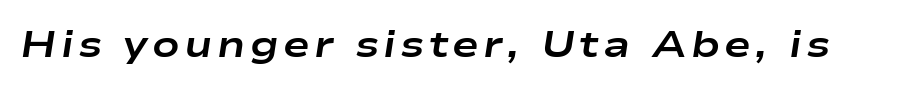
The typography opts for an oblique posture over an upright one. On the weight axis this lands at bold, roughly 700. The baseline area is clear. Do the characters align in a grid? No, the font is proportional.
